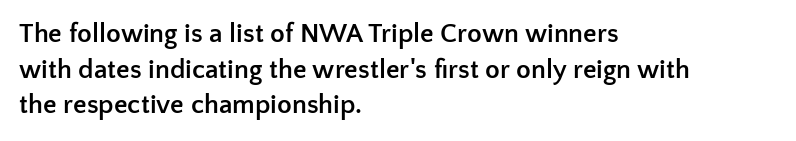
The image shows 27 px bold type, upright; set left-aligned, normal line spacing (1.32x), normal letter spacing, not underlined.
